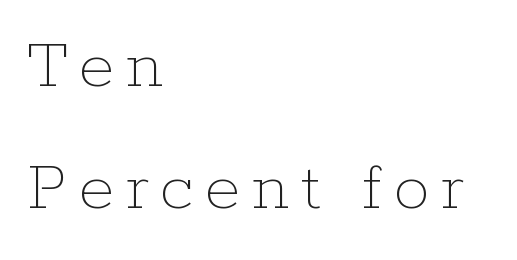
The image shows 72 px thin type, upright; set left-aligned, normal line spacing (1.7x), not underlined; low stroke contrast and a medium x-height.
